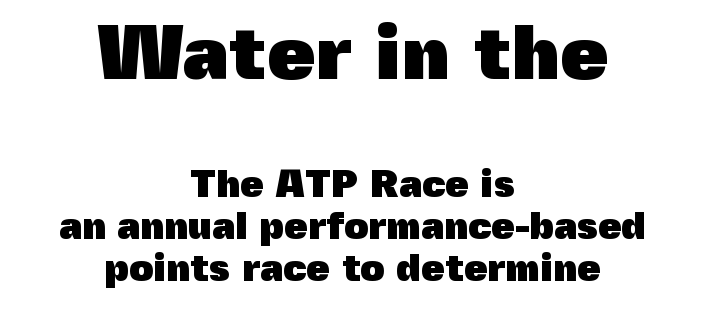
{"serif": "no", "italic": "no", "bold": "yes", "weight": "heavy", "width": "normal", "x_height": "medium", "monospaced": "no", "underline": "no", "align": "center", "line_spacing": "tight", "line_spacing_ratio": 1.11, "letter_spacing": "normal", "letter_spacing_em": 0.0, "larger_block": "first", "size_ratio": 2.03, "glyph_px": 77}
